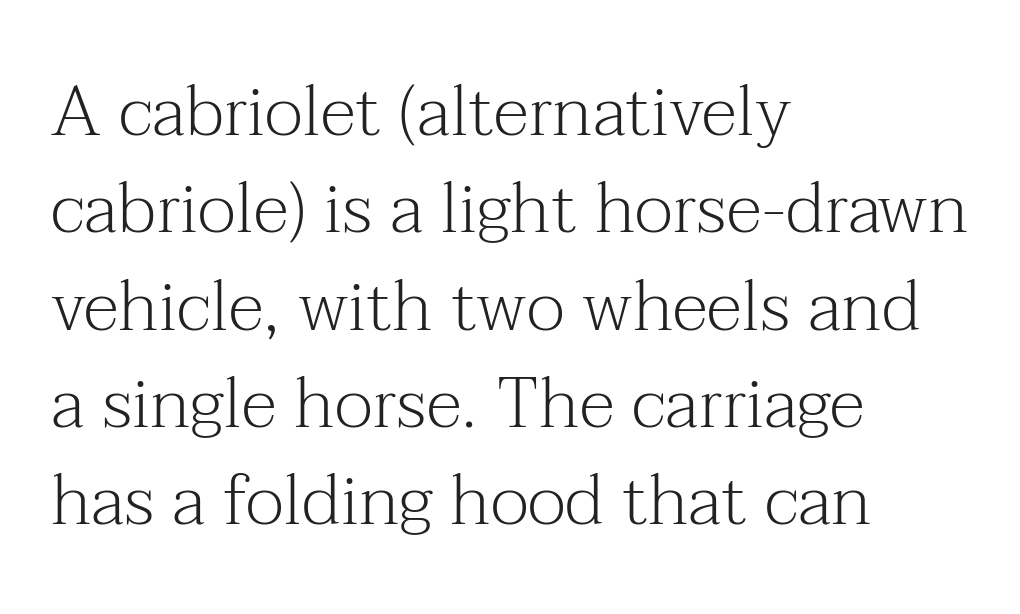
The image shows 71 px light serif type, upright; set left-aligned, normal line spacing (1.37x), normal letter spacing, not underlined; medium stroke contrast and a medium x-height.
